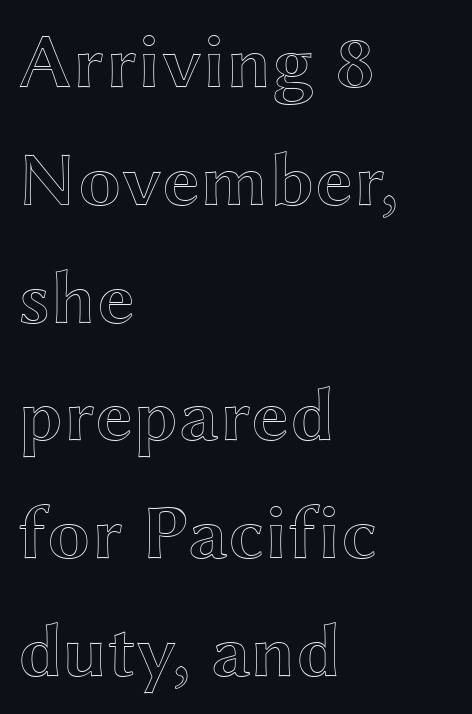
No extra tracking has been applied to these lines. Lines of text with bare space underneath. Nope, not italic — everything's standing straight. Proportional: the letters do not fall into vertical columns.
